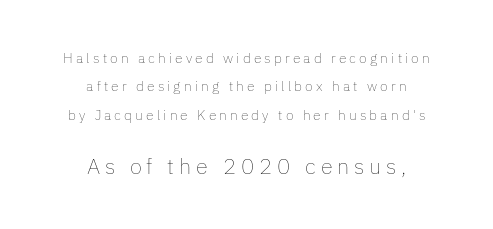
Observe the wide spacing: letters keep a clear distance from each other. The baseline area is clear. The later block is typeset at a bigger size than the earlier block. The typesetting does not lean heavy: it is not bold. Typeset on center — no edge is straight.
